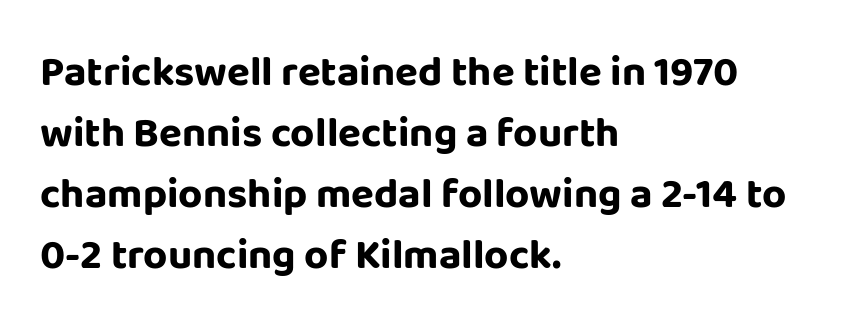
{"serif": "no", "italic": "no", "bold": "yes", "weight": "bold", "width": "normal", "stroke_contrast": "low", "x_height": "large", "monospaced": "no", "underline": "no", "align": "left", "line_spacing": "normal", "line_spacing_ratio": 1.45, "letter_spacing": "normal", "letter_spacing_em": 0.0, "glyph_px": 42}
